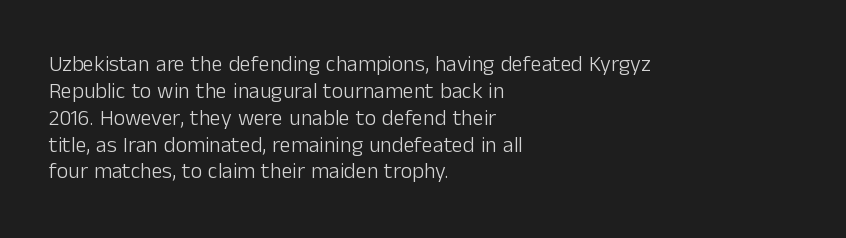
Honestly, the letter spacing is just normal — you wouldn't notice it. A student would call this left alignment; a typographer would say flush left, rag right. The font sits on the lighter half of the weight spectrum, regular included. Just letters on the line, the space beneath them empty.
